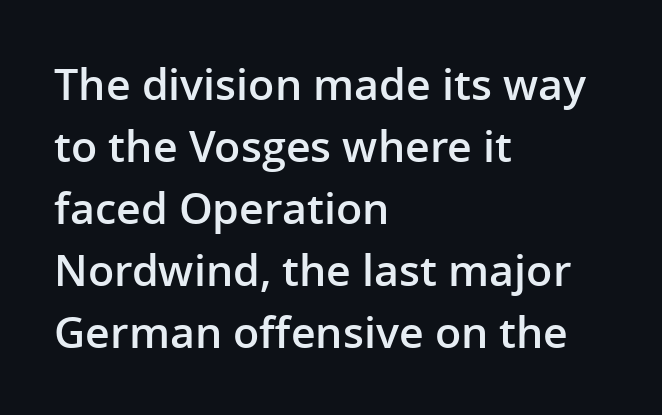
Italic: no, the glyphs are upright roman. Standard letterfit; no display-style spreading of the glyphs. Notice how descenders clear the ascenders below comfortably — that's standard leading. Layout note: lines flush left. In terms of weight, the rendering is demibold, just under bold. Grotesque or geometric, the face here clearly has no serifs.
